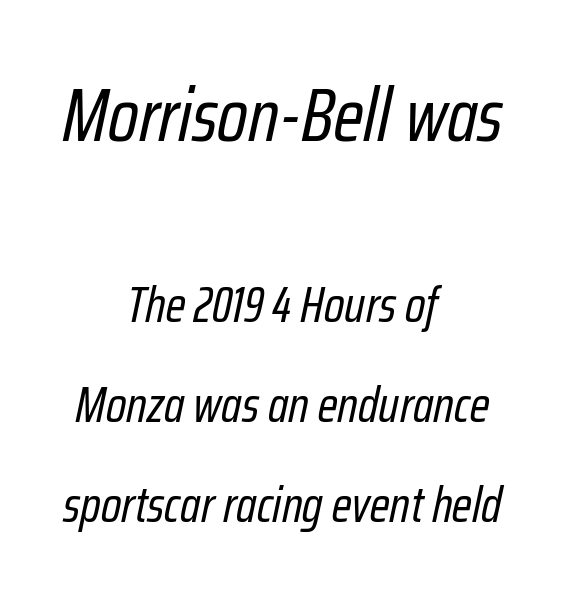
{"italic": "yes", "lean": "right", "slant_degrees": 12, "bold": "no", "weight": "regular", "width": "condensed", "stroke_contrast": "low", "x_height": "medium", "monospaced": "no", "underline": "no", "align": "center", "line_spacing": "loose", "line_spacing_ratio": 2.0, "letter_spacing": "normal", "letter_spacing_em": 0.0, "larger_block": "first", "size_ratio": 1.5, "glyph_px": 75}
